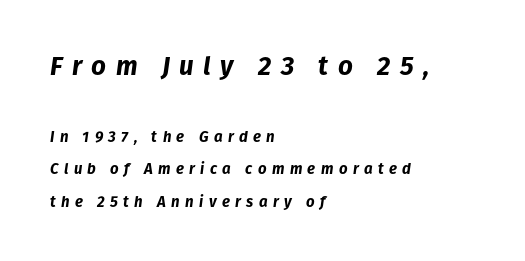
The image shows 26 px bold type, italic (leaning right); set left-aligned, loose line spacing (2.16x), unusually wide letter spacing (+0.36 em), not underlined; the first (top) block is 1.73x larger.
